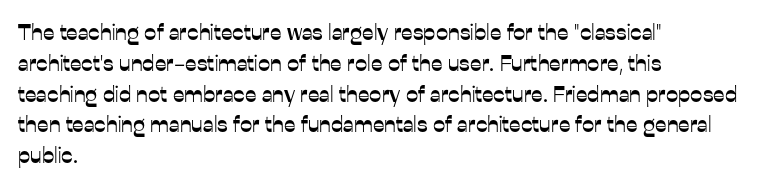
The image shows 22 px text type, upright; set left-aligned, normal line spacing (1.4x), normal letter spacing, not underlined.
